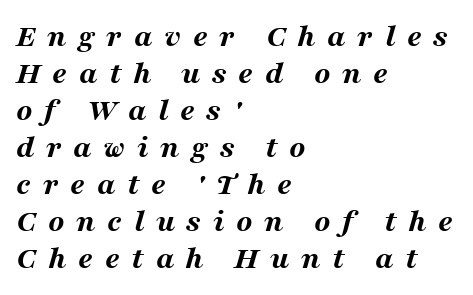
Q: Is the text bold? A: Yes.
Q: Is the text italic (slanted)? A: Yes, it leans right by about 16 degrees.
Q: Is the text underlined? A: No.
Q: How is the paragraph aligned? A: Left-aligned.
Q: Is the spacing between letters normal or unusually wide? A: Unusually wide.
Q: Is the spacing between lines tight, normal or loose? A: Tight.
Q: Width (condensed, normal, or wide)? A: Wide.
Q: Stroke contrast? A: Medium.
Q: x-height? A: Medium.
Q: Monospaced? A: No.
